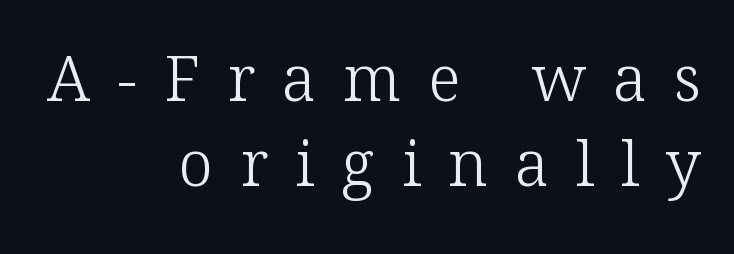
{"serif": "yes", "italic": "no", "bold": "no", "weight": "light", "width": "normal", "stroke_contrast": "low", "x_height": "medium", "monospaced": "no", "underline": "no", "align": "right", "line_spacing": "normal", "line_spacing_ratio": 1.35, "letter_spacing": "wide", "letter_spacing_em": 0.43, "glyph_px": 63}
